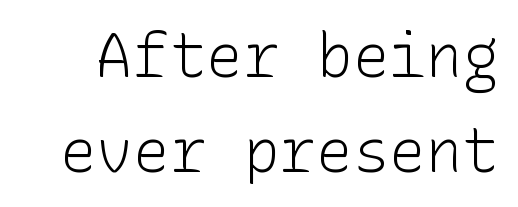
{"serif": "no", "italic": "no", "bold": "no", "weight": "light", "width": "normal", "stroke_contrast": "low", "x_height": "medium", "underline": "no", "line_spacing": "normal", "line_spacing_ratio": 1.55, "letter_spacing": "normal", "letter_spacing_em": 0.0, "glyph_px": 61}
